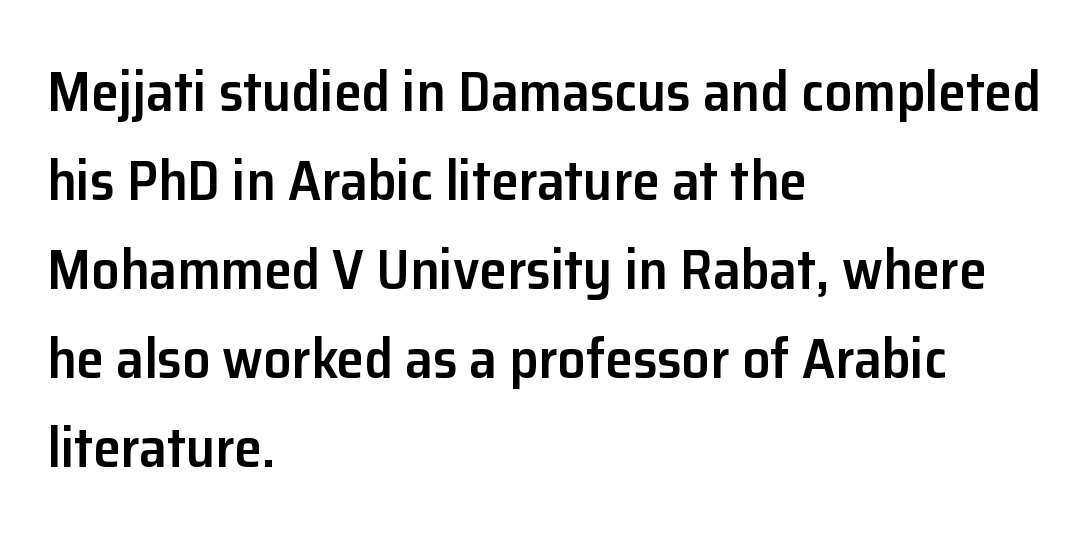
Q: Is the text bold? A: Semi-bold.
Q: Is the text italic (slanted)? A: No, it is upright.
Q: Is the typeface a serif or a sans-serif typeface? A: Sans-serif.
Q: Is the text underlined? A: No.
Q: How is the paragraph aligned? A: Left-aligned.
Q: Is the spacing between letters normal or unusually wide? A: Normal.
Q: Is the spacing between lines tight, normal or loose? A: Normal.
Q: Width (condensed, normal, or wide)? A: Normal.
Q: Stroke contrast? A: Low.
Q: x-height? A: Medium.
Q: Monospaced? A: No.
